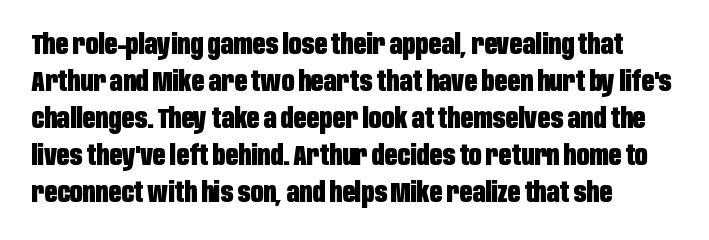
Style check: upright. The passage shown has conventional tracking throughout. The baseline area is clear. What's the leading like? Ordinary, nothing unusual. The compositor pushed each line to the left boundary.
